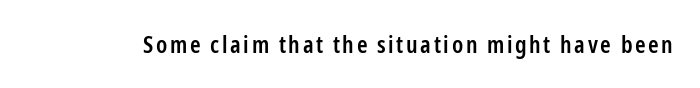
{"italic": "no", "bold": "semi", "underline": "no", "glyph_px": 24}
